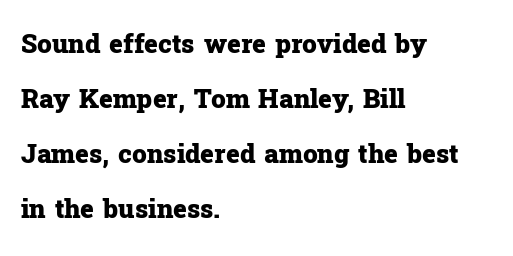
Strong, thick strokes mark this as bold type. These lines are set flush left with a ragged right edge. The passage shown has conventional tracking throughout. Line spacing here is loose.
